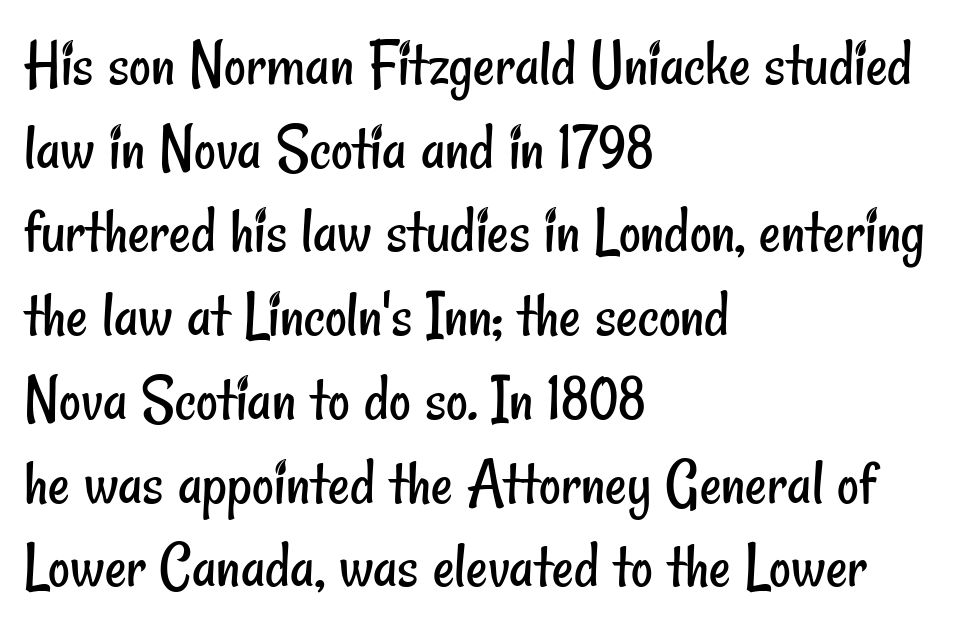
{"serif": "no", "bold": "no", "weight": "regular", "width": "condensed", "stroke_contrast": "low", "x_height": "small", "monospaced": "no", "underline": "no", "align": "left", "line_spacing": "normal", "line_spacing_ratio": 1.25, "letter_spacing": "normal", "letter_spacing_em": 0.0, "glyph_px": 67}
